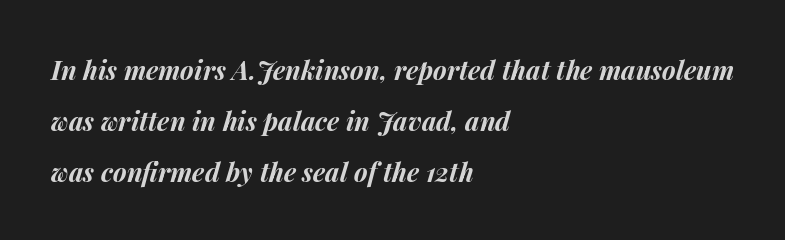
{"italic": "yes", "lean": "right", "slant_degrees": 14, "bold": "yes", "underline": "no", "align": "left", "line_spacing": "loose", "line_spacing_ratio": 1.96, "letter_spacing": "normal", "letter_spacing_em": 0.0, "glyph_px": 26}
